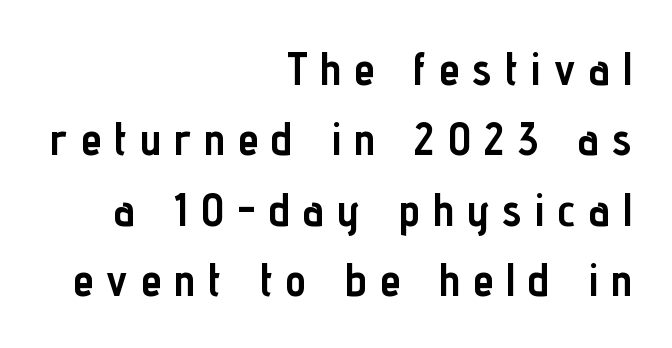
Lines of text with bare space underneath. The face used here is proportionally spaced, like ordinary book or web type. One-word summary of the alignment: right. The tracking reads as deliberately expanded to a designer's eye. Font category for this specimen: sans-serif. I'd describe the lettering as bold — thick and assertive.
